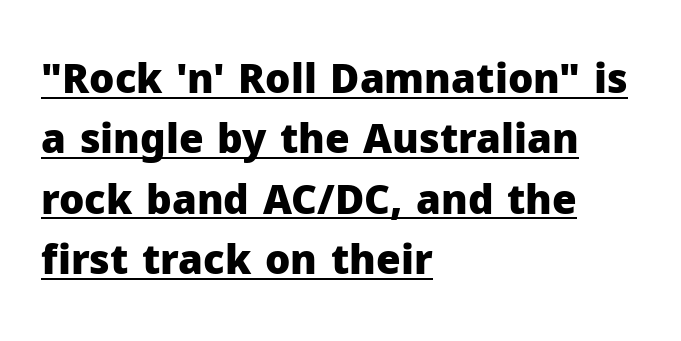
Q: Is the text bold? A: Yes.
Q: Is the text italic (slanted)? A: No, it is upright.
Q: Is the typeface a serif or a sans-serif typeface? A: Sans-serif.
Q: Is the text underlined? A: Yes.
Q: How is the paragraph aligned? A: Left-aligned.
Q: Is the spacing between letters normal or unusually wide? A: Normal.
Q: Is the spacing between lines tight, normal or loose? A: Normal.
Q: Width (condensed, normal, or wide)? A: Normal.
Q: Stroke contrast? A: Low.
Q: x-height? A: Medium.
Q: Monospaced? A: No.
